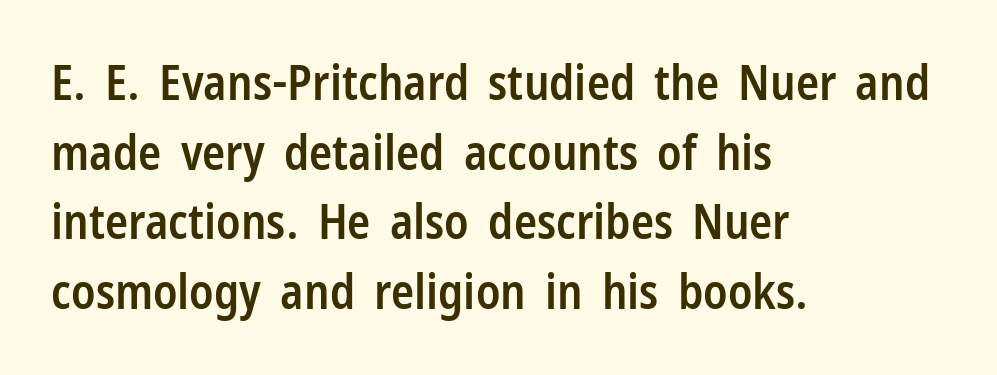
{"serif": "no", "italic": "no", "bold": "semi", "weight": "semibold", "width": "condensed", "stroke_contrast": "low", "x_height": "medium", "monospaced": "no", "underline": "no", "align": "left", "line_spacing": "normal", "line_spacing_ratio": 1.45, "letter_spacing": "normal", "letter_spacing_em": 0.0, "glyph_px": 48}
